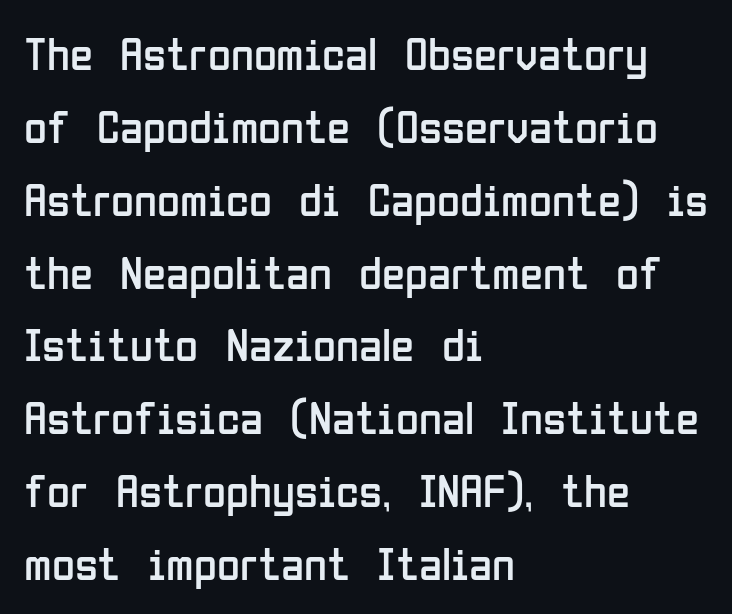
Q: Is the text bold? A: No.
Q: Is the text italic (slanted)? A: No, it is upright.
Q: Is the typeface a serif or a sans-serif typeface? A: Sans-serif.
Q: Is the text underlined? A: No.
Q: How is the paragraph aligned? A: Left-aligned.
Q: Is the spacing between letters normal or unusually wide? A: Normal.
Q: Is the spacing between lines tight, normal or loose? A: Normal.
Q: Width (condensed, normal, or wide)? A: Condensed.
Q: Stroke contrast? A: Low.
Q: x-height? A: Medium.
Q: Monospaced? A: No.
